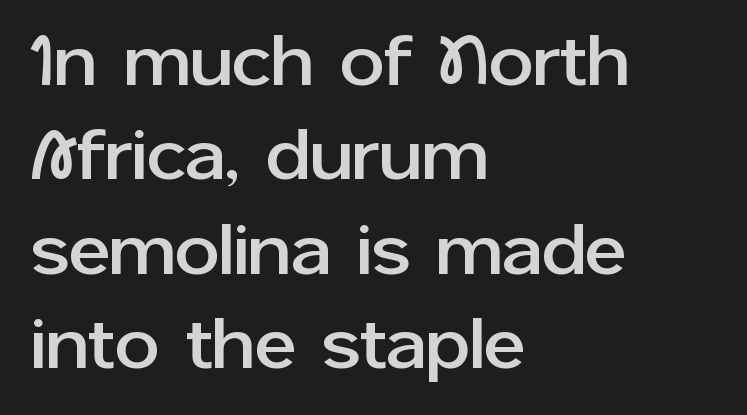
{"serif": "no", "italic": "no", "width": "normal", "stroke_contrast": "low", "x_height": "medium", "monospaced": "no", "underline": "no", "align": "left", "line_spacing": "normal", "line_spacing_ratio": 1.33, "letter_spacing": "normal", "letter_spacing_em": 0.0, "glyph_px": 71}
